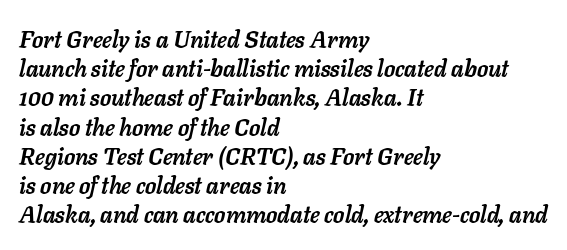
Spacing between characters is what you'd get straight out of the box. Normally led — the rows are evenly, conventionally spaced. Does the copy run flush right? No — it runs flush left. The typesetting leans heavy: a genuine bold. The foot of each line stays bare and open. The passage shown leans; its letterforms are oblique.
